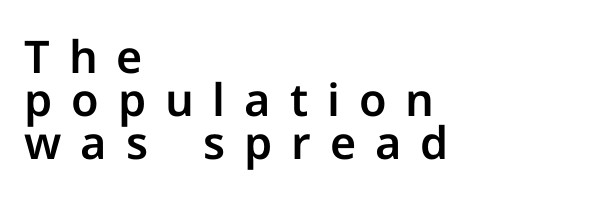
{"serif": "no", "italic": "no", "width": "normal", "stroke_contrast": "low", "x_height": "medium", "monospaced": "no", "underline": "no", "align": "left", "line_spacing": "tight", "line_spacing_ratio": 0.96, "letter_spacing": "wide", "letter_spacing_em": 0.42, "glyph_px": 45}
